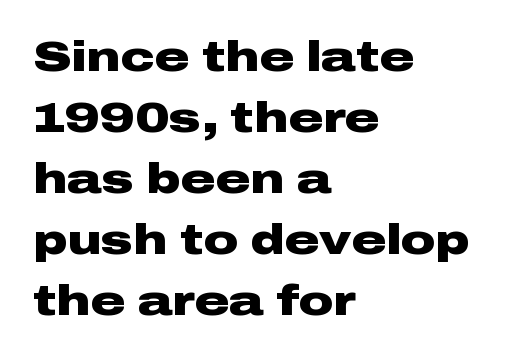
The image shows 43 px heavy, wide sans-serif type, upright; set left-aligned, normal line spacing (1.42x), normal letter spacing, not underlined; low stroke contrast and a medium x-height.
